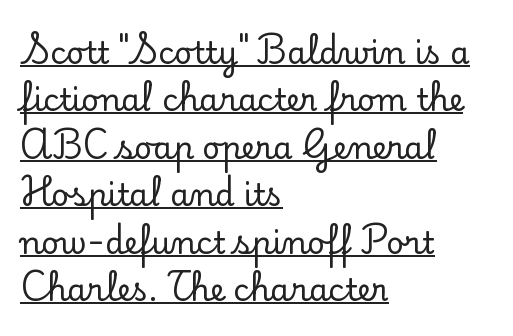
The image shows 31 px serif type, upright; set left-aligned, normal line spacing (1.53x), normal letter spacing, underlined; low stroke contrast and a small x-height.
